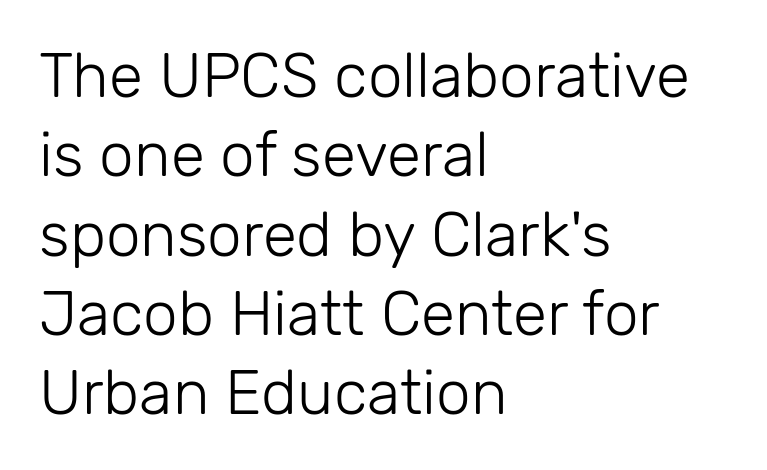
The text was rendered using a sans face with plain stroke endings. Do the characters align in a grid? No, the font is proportional. Honestly, the letter spacing is just normal — you wouldn't notice it. Leftover space on each line is placed entirely after the last word. Vertical spacing — default. Lines of text with bare space underneath.
